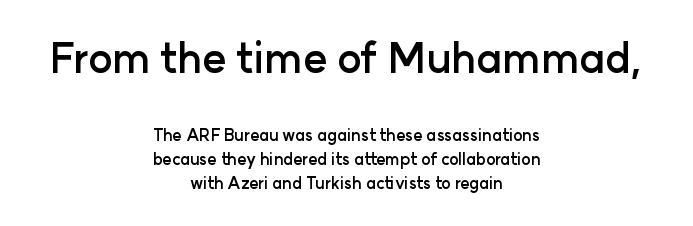
Q: Is the text bold? A: Yes.
Q: Is the text italic (slanted)? A: No, it is upright.
Q: Is the typeface a serif or a sans-serif typeface? A: Sans-serif.
Q: Is the text underlined? A: No.
Q: How is the paragraph aligned? A: Centered.
Q: Is the spacing between letters normal or unusually wide? A: Normal.
Q: Is the spacing between lines tight, normal or loose? A: Normal.
Q: Which block of text is set in a larger size, the first (top) or the second (bottom)? A: The first (top) one.
Q: Width (condensed, normal, or wide)? A: Normal.
Q: Stroke contrast? A: Low.
Q: x-height? A: Medium.
Q: Monospaced? A: No.
